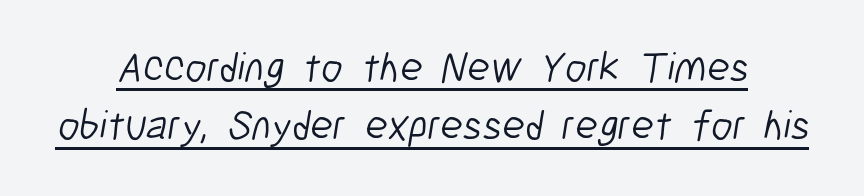
{"serif": "no", "bold": "no", "weight": "light", "width": "condensed", "stroke_contrast": "low", "x_height": "medium", "monospaced": "no", "underline": "yes", "line_spacing": "normal", "line_spacing_ratio": 1.39, "letter_spacing": "normal", "letter_spacing_em": 0.0, "glyph_px": 42}
